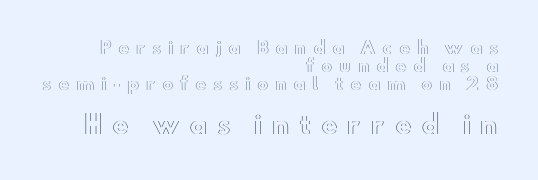
Q: Is the text italic (slanted)? A: No, it is upright.
Q: Is the text underlined? A: No.
Q: How is the paragraph aligned? A: Right-aligned.
Q: Is the spacing between letters normal or unusually wide? A: Unusually wide.
Q: Is the spacing between lines tight, normal or loose? A: Tight.
Q: Which block of text is set in a larger size, the first (top) or the second (bottom)? A: The second (bottom) one.
